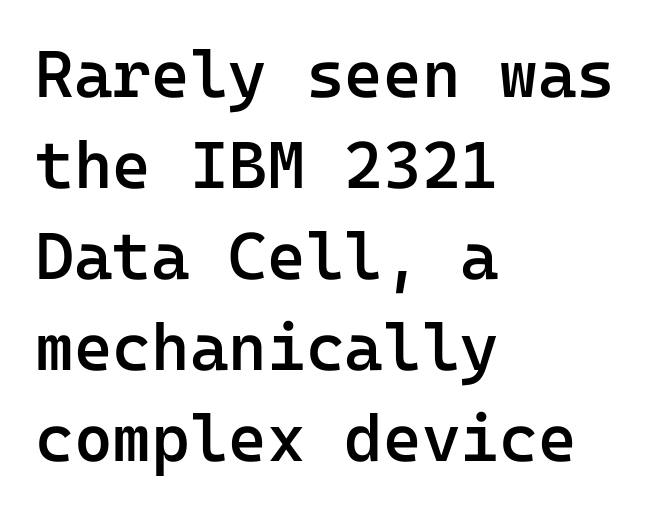
The image shows 66 px semibold sans-serif type, upright, monospaced; set left-aligned, normal line spacing (1.38x), normal letter spacing, not underlined; low stroke contrast and a medium x-height.
